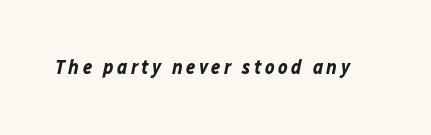
{"italic": "yes", "lean": "right", "slant_degrees": 12, "bold": "yes", "underline": "no", "glyph_px": 20}
